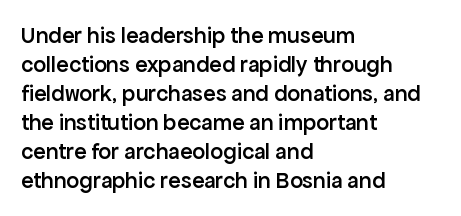
The image shows 23 px text type, upright; set left-aligned, normal line spacing (1.26x), normal letter spacing, not underlined.
